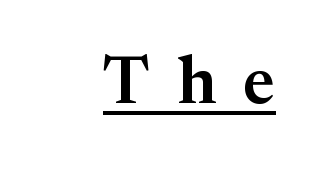
Upright lettering throughout. In terms of letterform style, serifs are clearly present. Varying glyph widths throughout — classic text-font behaviour. Honestly, the underline is the first thing you notice here. Honestly, the letter spacing is so wide it's the main thing you notice.
